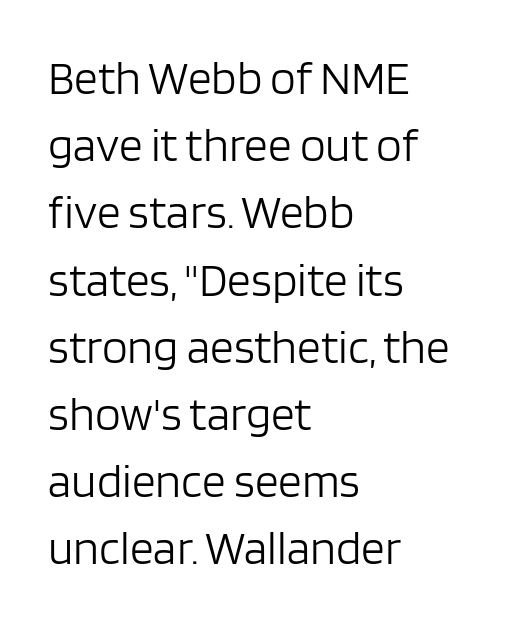
{"serif": "no", "italic": "no", "bold": "no", "weight": "light", "width": "normal", "stroke_contrast": "low", "x_height": "large", "monospaced": "no", "underline": "no", "align": "left", "line_spacing": "normal", "line_spacing_ratio": 1.43, "letter_spacing": "normal", "letter_spacing_em": 0.0, "glyph_px": 47}
